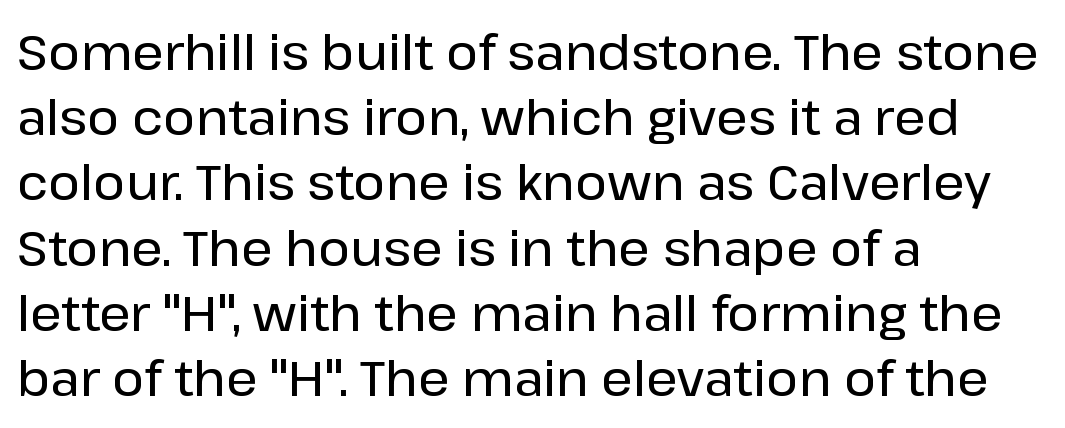
{"serif": "no", "italic": "no", "width": "normal", "stroke_contrast": "low", "x_height": "medium", "monospaced": "no", "underline": "no", "align": "left", "line_spacing": "normal", "line_spacing_ratio": 1.33, "letter_spacing": "normal", "letter_spacing_em": 0.0, "glyph_px": 49}
